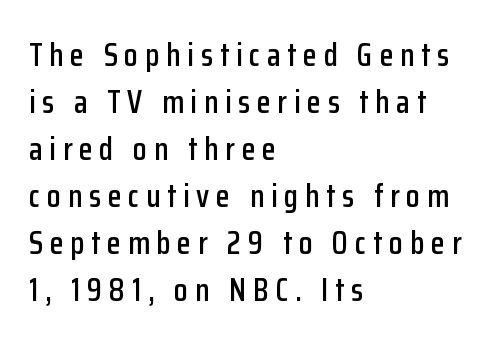
{"serif": "no", "italic": "no", "width": "condensed", "stroke_contrast": "low", "x_height": "medium", "monospaced": "no", "underline": "no", "align": "left", "line_spacing": "normal", "line_spacing_ratio": 1.47, "letter_spacing": "wide", "letter_spacing_em": 0.21, "glyph_px": 32}
